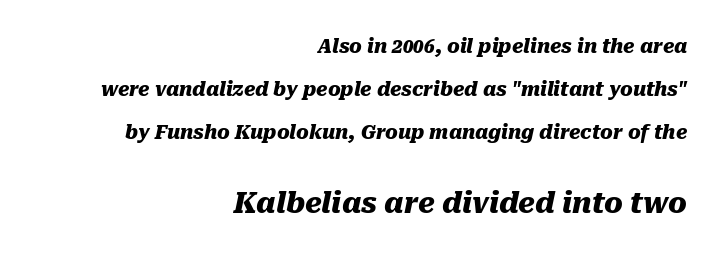
{"italic": "yes", "lean": "right", "slant_degrees": 10, "bold": "yes", "weight": "heavy", "width": "normal", "stroke_contrast": "medium", "x_height": "medium", "monospaced": "no", "underline": "no", "align": "right", "line_spacing": "loose", "line_spacing_ratio": 2.27, "letter_spacing": "normal", "letter_spacing_em": 0.0, "larger_block": "second", "size_ratio": 1.47, "glyph_px": 28}
